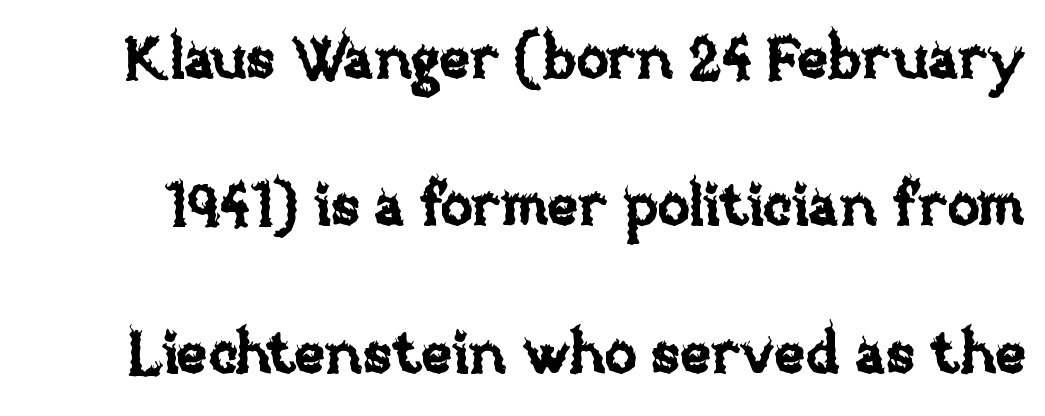
Q: Is the text italic (slanted)? A: No, it is upright.
Q: Is the text underlined? A: No.
Q: Is the spacing between letters normal or unusually wide? A: Normal.
Q: Is the spacing between lines tight, normal or loose? A: Loose.
Q: Width (condensed, normal, or wide)? A: Normal.
Q: Stroke contrast? A: Low.
Q: x-height? A: Large.
Q: Monospaced? A: No.
